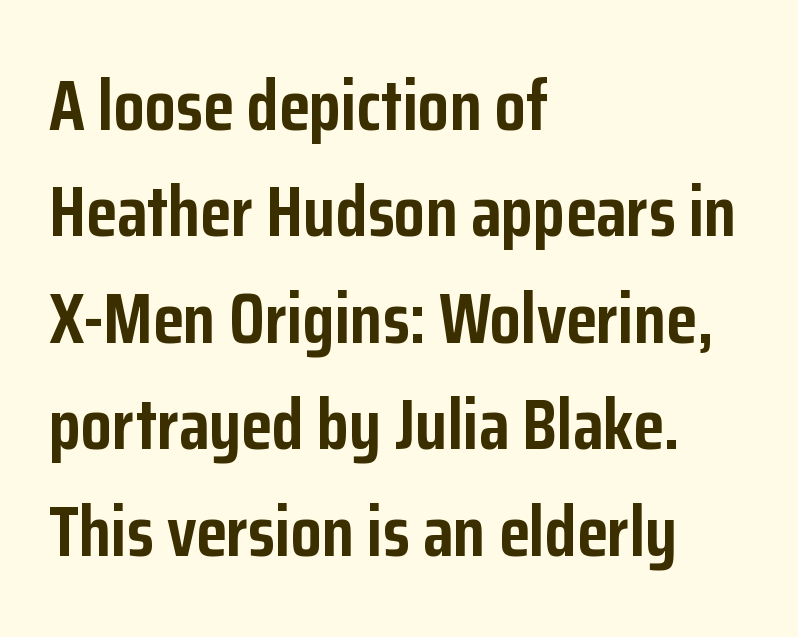
{"serif": "no", "italic": "no", "bold": "yes", "weight": "semibold", "width": "condensed", "stroke_contrast": "low", "x_height": "medium", "monospaced": "no", "underline": "no", "align": "left", "line_spacing": "normal", "line_spacing_ratio": 1.5, "letter_spacing": "normal", "letter_spacing_em": 0.0, "glyph_px": 71}
